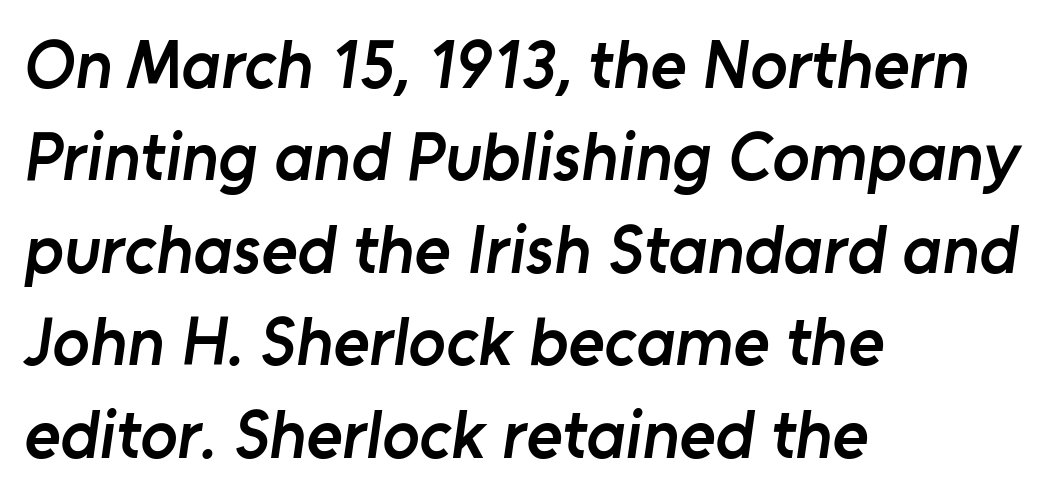
{"serif": "no", "bold": "semi", "weight": "semibold", "width": "normal", "stroke_contrast": "low", "x_height": "medium", "monospaced": "no", "underline": "no", "align": "left", "line_spacing": "normal", "line_spacing_ratio": 1.34, "letter_spacing": "normal", "letter_spacing_em": 0.0, "glyph_px": 69}
